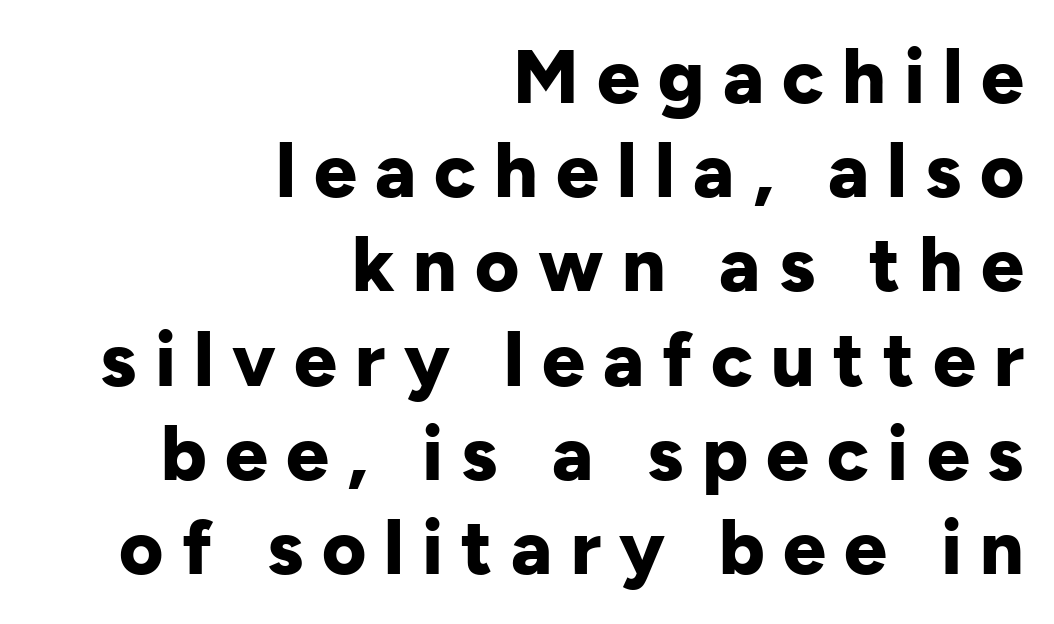
This is heavy type, rendered in bold. These lines stack with their right ends in a neat column. Descenders are the only things crossing below the line. Nope, not italic — everything's standing straight. These lines are rendered in a variable-pitch font.
